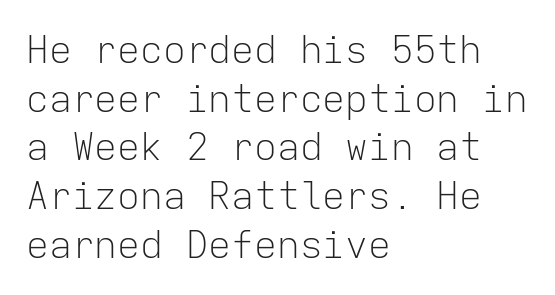
{"serif": "no", "italic": "no", "bold": "no", "weight": "light", "width": "normal", "stroke_contrast": "low", "x_height": "medium", "monospaced": "yes", "underline": "no", "align": "left", "line_spacing": "normal", "line_spacing_ratio": 1.28, "letter_spacing": "normal", "letter_spacing_em": 0.0, "glyph_px": 38}
